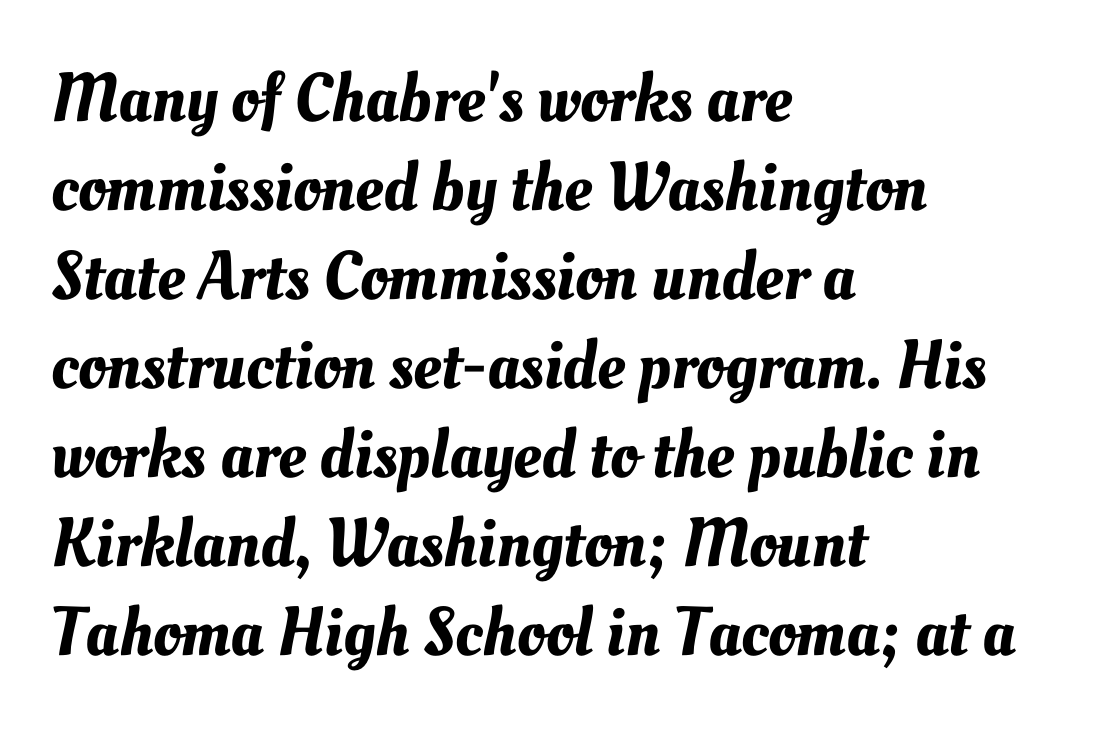
Nothing unusual about the tracking: characters are spaced as the font intends. Quick note: underline off. A normal amount of white space separates one row of letters from the next. A typesetter would call this proportional, since set widths differ per character. Every row of glyphs begins at an identical x-position on the left.
